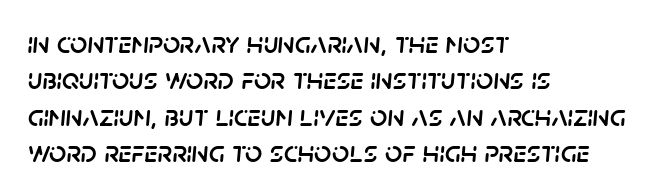
Q: Is the text italic (slanted)? A: Yes, it leans right by about 5 degrees.
Q: Is the text underlined? A: No.
Q: How is the paragraph aligned? A: Left-aligned.
Q: Is the spacing between letters normal or unusually wide? A: Normal.
Q: Width (condensed, normal, or wide)? A: Normal.
Q: Stroke contrast? A: Low.
Q: x-height? A: Large.
Q: Monospaced? A: No.
